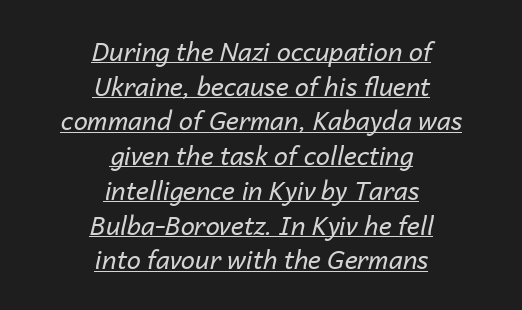
Q: Is the text bold? A: No.
Q: Is the text italic (slanted)? A: Yes, it leans right by about 14 degrees.
Q: Is the text underlined? A: Yes.
Q: How is the paragraph aligned? A: Centered.
Q: Is the spacing between letters normal or unusually wide? A: Normal.
Q: Is the spacing between lines tight, normal or loose? A: Normal.
